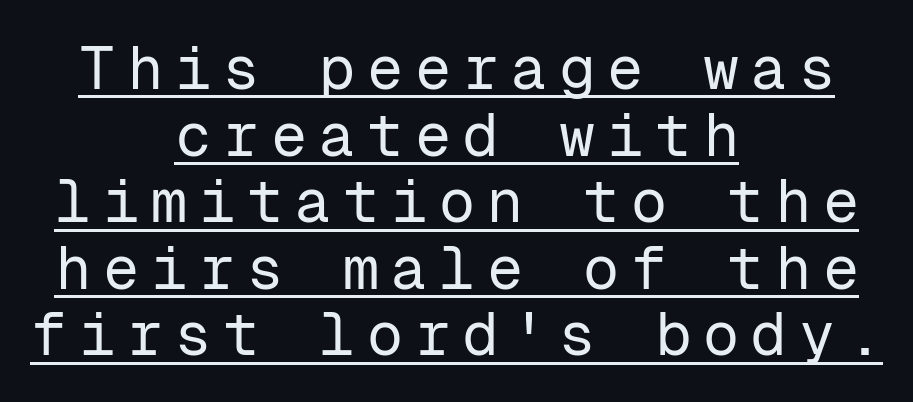
The specimen reads as upright at a glance. The font is comparable to plain body text, perhaps lighter. Quick note: underline on. Display-style spreading of the glyphs; the letterfit is very open. This is sans-serif lettering, the kind often seen on screens and signage.
